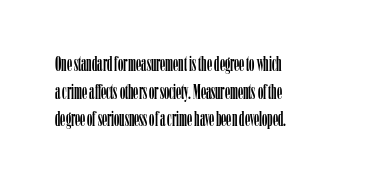
Q: Is the text italic (slanted)? A: No, it is upright.
Q: Is the text underlined? A: No.
Q: How is the paragraph aligned? A: Left-aligned.
Q: Is the spacing between letters normal or unusually wide? A: Normal.
Q: Is the spacing between lines tight, normal or loose? A: Normal.
